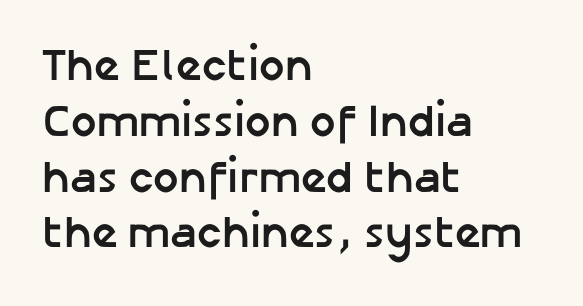
Q: Is the text bold? A: Yes.
Q: Is the text italic (slanted)? A: No, it is upright.
Q: Is the typeface a serif or a sans-serif typeface? A: Sans-serif.
Q: Is the text underlined? A: No.
Q: How is the paragraph aligned? A: Left-aligned.
Q: Is the spacing between letters normal or unusually wide? A: Normal.
Q: Width (condensed, normal, or wide)? A: Normal.
Q: Stroke contrast? A: Low.
Q: x-height? A: Medium.
Q: Monospaced? A: No.
